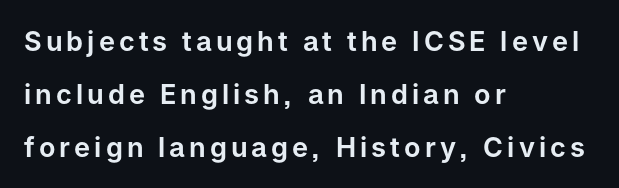
Q: Is the text italic (slanted)? A: No, it is upright.
Q: Is the text underlined? A: No.
Q: How is the paragraph aligned? A: Left-aligned.
Q: Is the spacing between lines tight, normal or loose? A: Loose.
